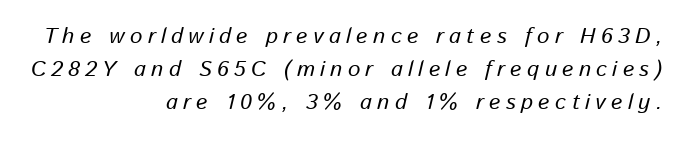
{"italic": "yes", "lean": "right", "slant_degrees": 13, "underline": "no", "align": "right", "line_spacing": "normal", "line_spacing_ratio": 1.49, "letter_spacing": "wide", "letter_spacing_em": 0.24, "glyph_px": 22}
